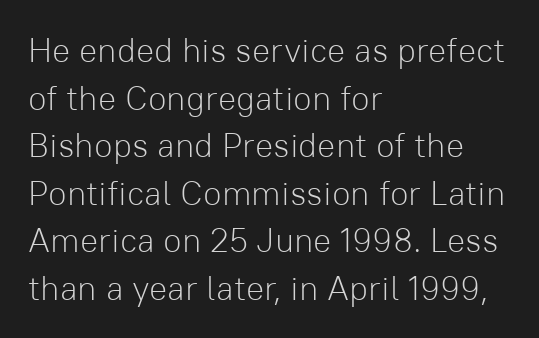
{"serif": "no", "italic": "no", "bold": "no", "weight": "light", "width": "normal", "stroke_contrast": "low", "x_height": "medium", "monospaced": "no", "underline": "no", "align": "left", "line_spacing": "normal", "line_spacing_ratio": 1.4, "letter_spacing": "normal", "letter_spacing_em": 0.0, "glyph_px": 34}
